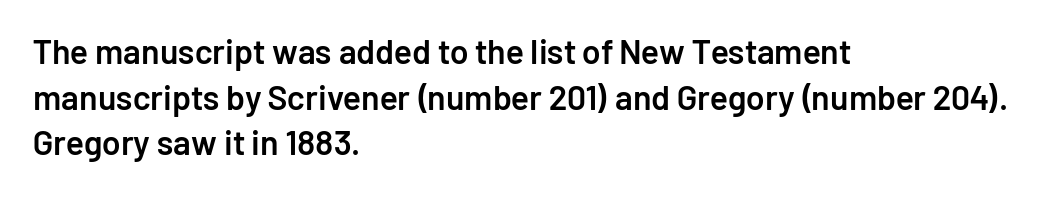
The image shows 34 px semibold sans-serif type, upright; set left-aligned, normal line spacing (1.34x), normal letter spacing, not underlined; low stroke contrast and a medium x-height.
